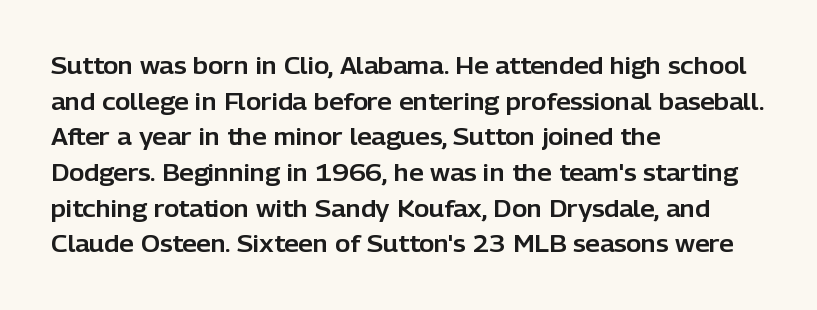
Q: Is the text italic (slanted)? A: No, it is upright.
Q: Is the text underlined? A: No.
Q: How is the paragraph aligned? A: Left-aligned.
Q: Is the spacing between letters normal or unusually wide? A: Normal.
Q: Is the spacing between lines tight, normal or loose? A: Normal.
